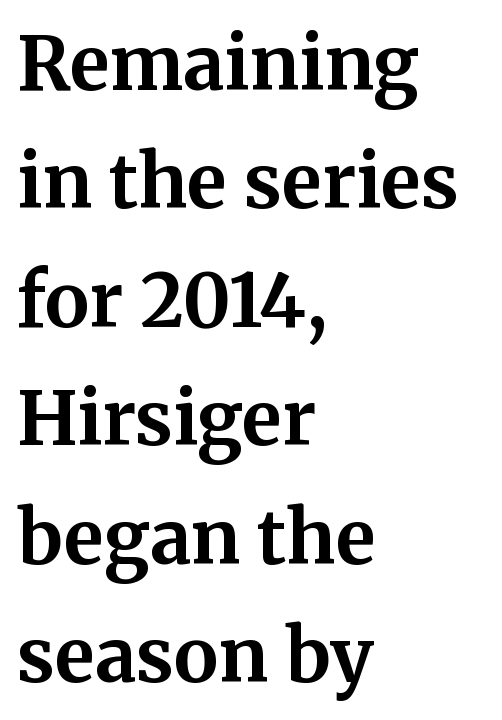
Q: Is the text bold? A: Yes.
Q: Is the text italic (slanted)? A: No, it is upright.
Q: Is the typeface a serif or a sans-serif typeface? A: Serif.
Q: Is the text underlined? A: No.
Q: How is the paragraph aligned? A: Left-aligned.
Q: Is the spacing between letters normal or unusually wide? A: Normal.
Q: Is the spacing between lines tight, normal or loose? A: Normal.
Q: Width (condensed, normal, or wide)? A: Normal.
Q: Stroke contrast? A: Medium.
Q: x-height? A: Medium.
Q: Monospaced? A: No.
